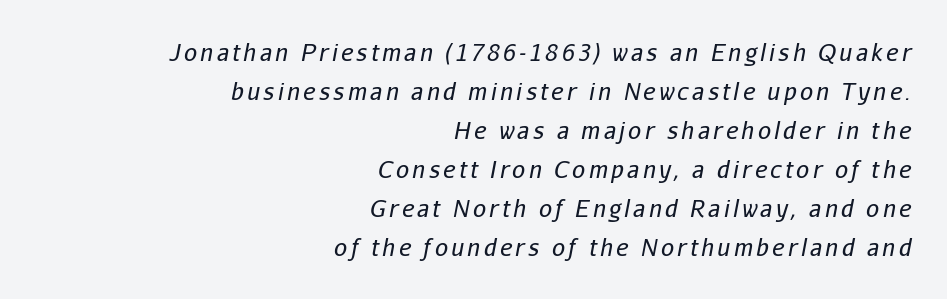
The rendering uses a moderate line-height, typical for paragraphs. The text carries the slant typical of an italic or oblique font. A clean baseline with only descenders dipping below it. The letters look calm and open, with moderate or lighter stems.
